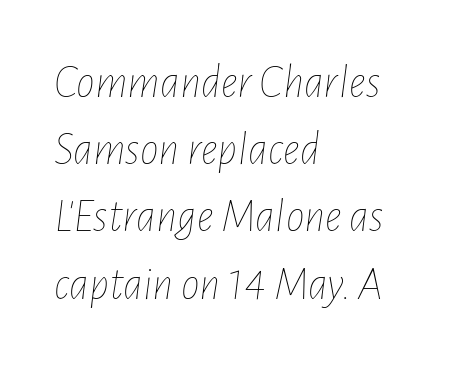
The image shows 47 px thin, condensed type, italic (leaning right); set left-aligned, normal line spacing (1.43x), normal letter spacing, not underlined; low stroke contrast and a medium x-height.
